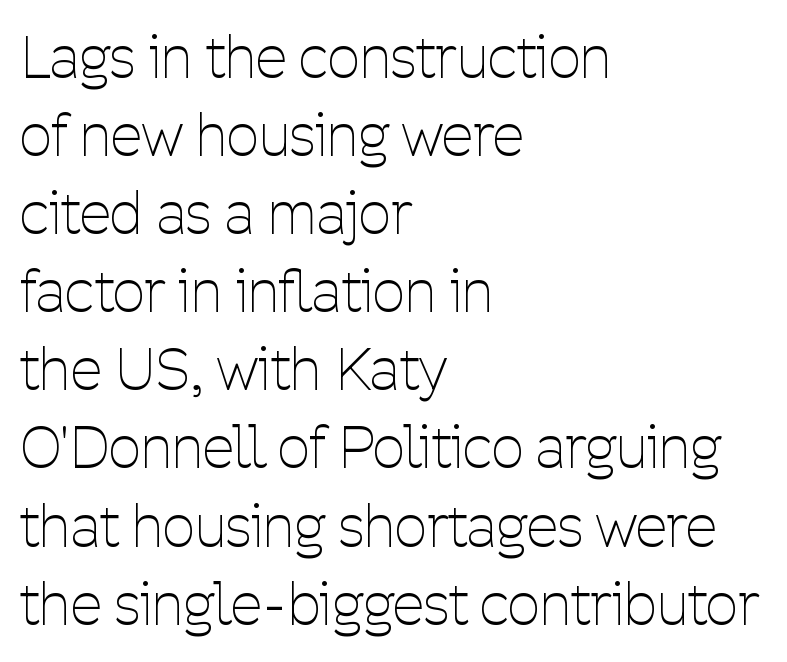
{"serif": "no", "italic": "no", "bold": "no", "weight": "thin", "width": "condensed", "stroke_contrast": "low", "x_height": "medium", "monospaced": "no", "underline": "no", "align": "left", "line_spacing": "normal", "line_spacing_ratio": 1.37, "letter_spacing": "normal", "letter_spacing_em": 0.0, "glyph_px": 57}
